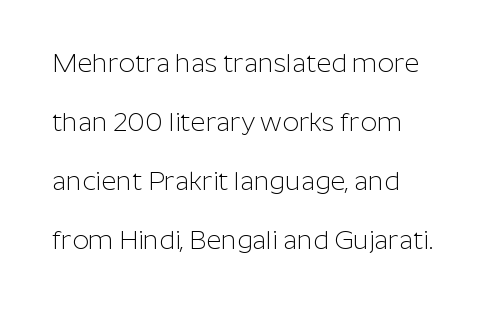
This is roman type, the default non-slanted kind. The rendering anchors every line to the left-hand side. Notice the wide empty band between every row — that's loose leading. Look at the tracking — it's just the regular setting, nothing added. Vertical stems look standard width or narrower in stroke. The gap between lines stays unmarked.
